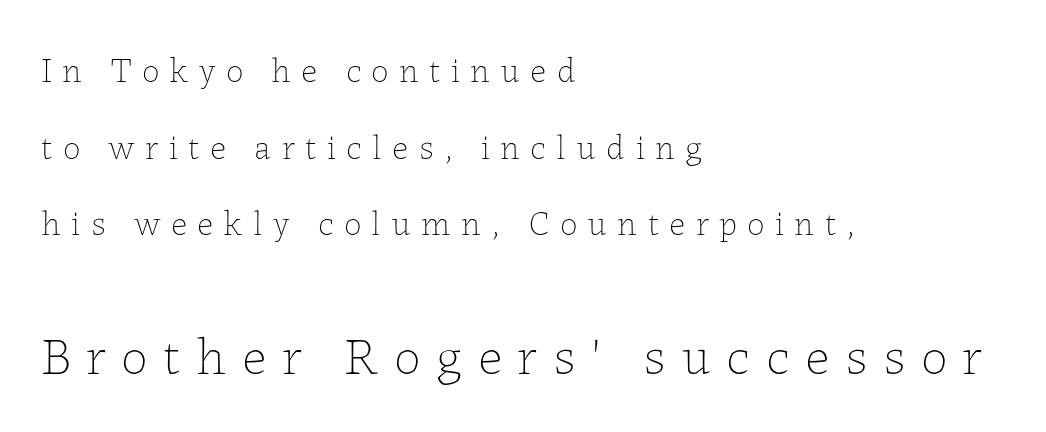
Size hierarchy here favors the trailing block over the leading one. The paragraph has a hard left edge and a soft right edge. The designer dialed line spacing up above the default. Clear beneath every line of the passage. Stroke thickness stays within the range of a standard reading face or lighter. The letterforms stand isolated, each surrounded by extra space.
